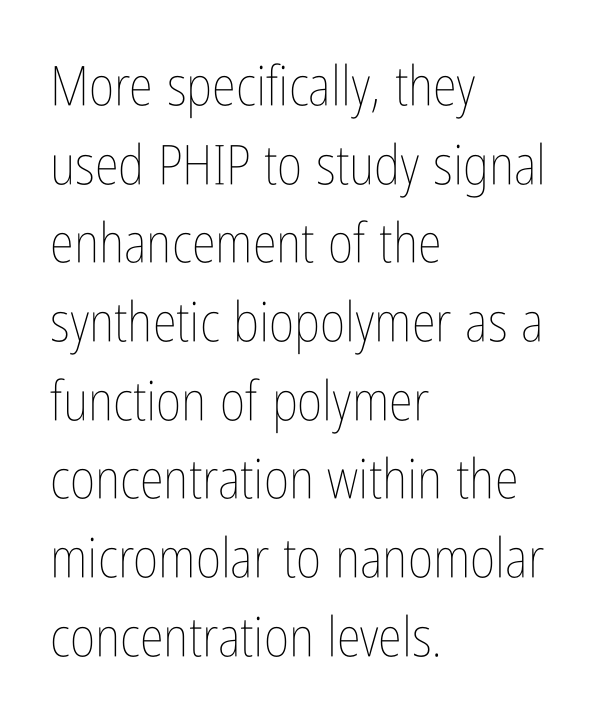
The image shows 55 px thin, condensed type, upright; set left-aligned, normal line spacing (1.43x), normal letter spacing, not underlined; low stroke contrast and a medium x-height.
